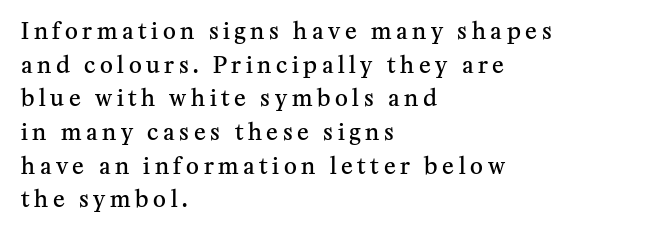
{"italic": "no", "bold": "semi", "underline": "no", "align": "left", "line_spacing": "normal", "line_spacing_ratio": 1.53, "letter_spacing": "wide", "letter_spacing_em": 0.21, "glyph_px": 22}
